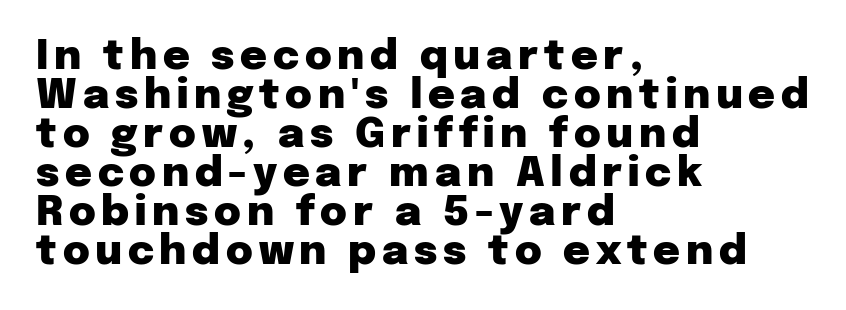
{"serif": "no", "italic": "no", "bold": "yes", "weight": "heavy", "width": "normal", "stroke_contrast": "low", "x_height": "medium", "monospaced": "no", "underline": "no", "align": "left", "line_spacing": "tight", "line_spacing_ratio": 0.95, "glyph_px": 41}
